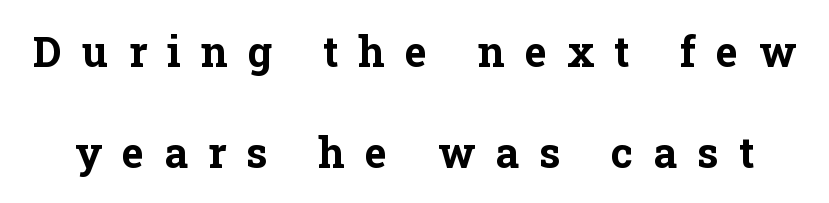
{"serif": "yes", "italic": "no", "bold": "yes", "weight": "bold", "width": "normal", "stroke_contrast": "low", "x_height": "medium", "monospaced": "no", "underline": "no", "line_spacing": "loose", "line_spacing_ratio": 2.41, "letter_spacing": "wide", "letter_spacing_em": 0.48, "glyph_px": 42}
